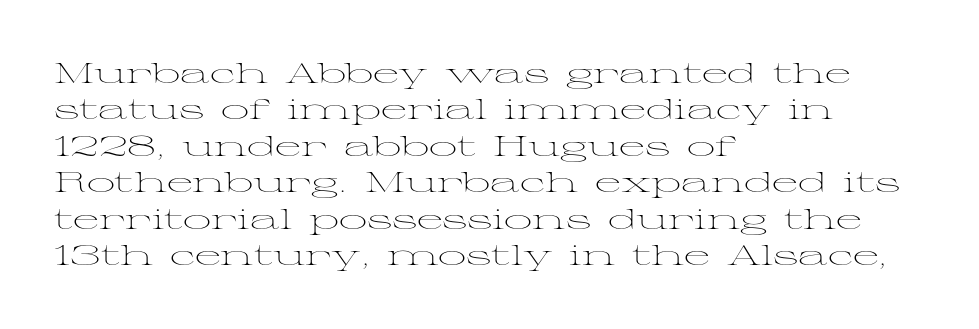
{"serif": "yes", "italic": "no", "bold": "no", "weight": "light", "width": "wide", "stroke_contrast": "medium", "x_height": "medium", "monospaced": "no", "underline": "no", "align": "left", "line_spacing": "normal", "line_spacing_ratio": 1.3, "letter_spacing": "normal", "letter_spacing_em": 0.0, "glyph_px": 28}
